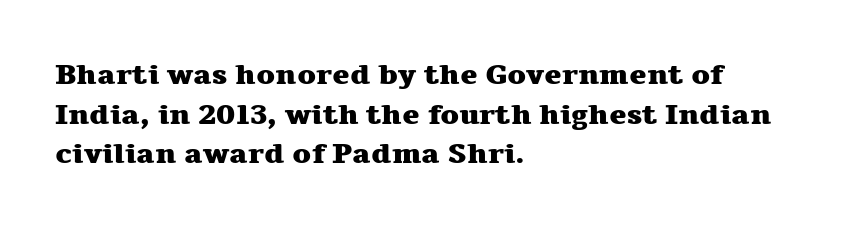
Leading matches the norm, producing a regular column. Compared with typical body copy, the letter spacing here is the same. Letters rest on an invisible, unmarked baseline. Proportional: the letters do not fall into vertical columns. Does the copy run flush right? No — it runs flush left.
